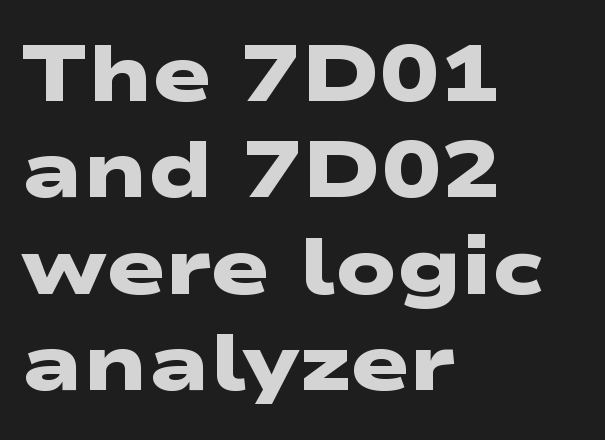
{"serif": "no", "bold": "yes", "weight": "heavy", "width": "wide", "stroke_contrast": "low", "x_height": "medium", "monospaced": "no", "underline": "no", "align": "left", "line_spacing_ratio": 1.22, "letter_spacing": "normal", "letter_spacing_em": 0.0, "glyph_px": 79}
